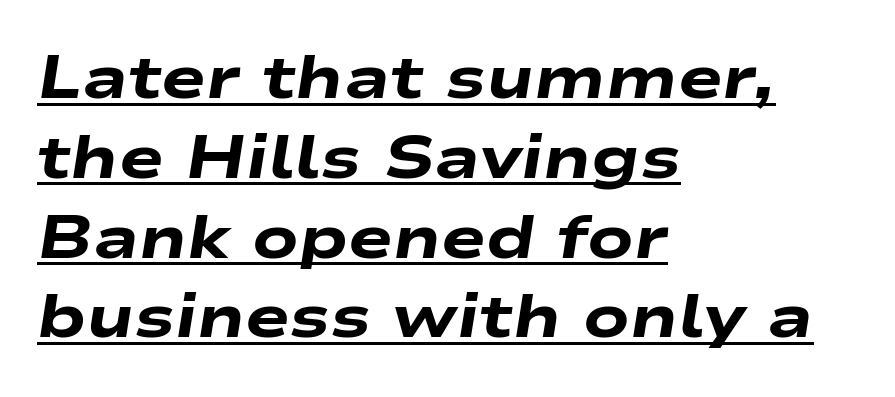
The image shows 60 px heavy, wide type, italic (leaning right); set left-aligned, normal line spacing (1.33x), normal letter spacing, underlined; low stroke contrast and a medium x-height.
